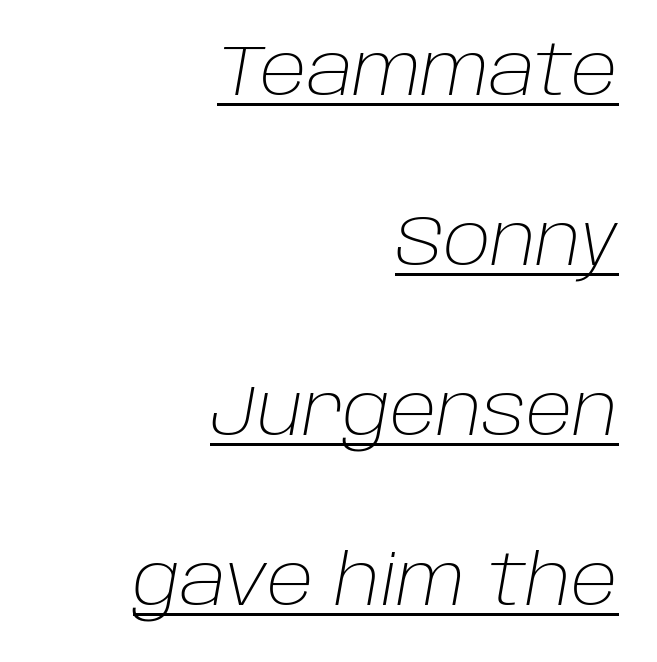
The image shows 70 px light type, italic (leaning right); set right-aligned, loose line spacing (2.43x), normal letter spacing, underlined; low stroke contrast and a large x-height.
